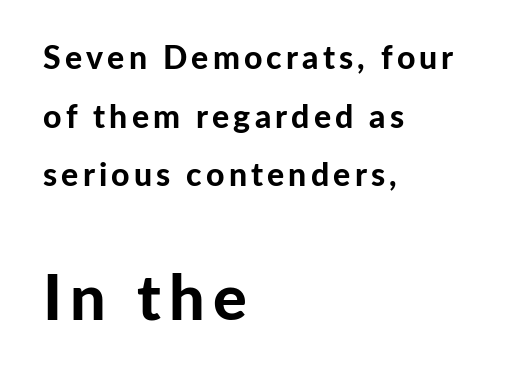
The image shows 63 px bold sans-serif type, upright; set left-aligned, line spacing 1.83x, not underlined; the second (bottom) block is 1.97x larger; low stroke contrast and a medium x-height.
